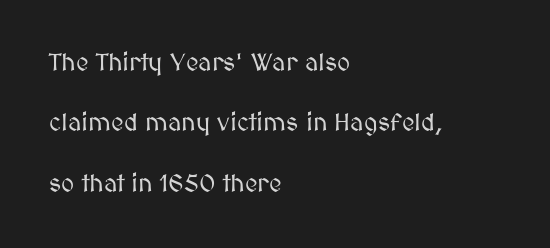
The paragraph shown leans on its left margin. Underline: absent. The axis of the letterforms is exactly vertical. The leading is generous, giving the passage an open texture. This rendering leaves character spacing at its baseline value.
